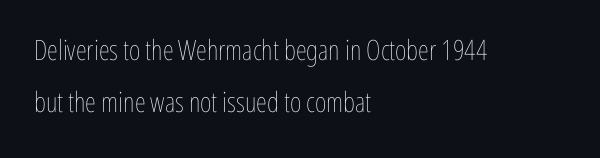
The image shows 28 px thin, condensed type, upright; set left-aligned, line spacing 1.84x, normal letter spacing, not underlined; low stroke contrast and a medium x-height.
